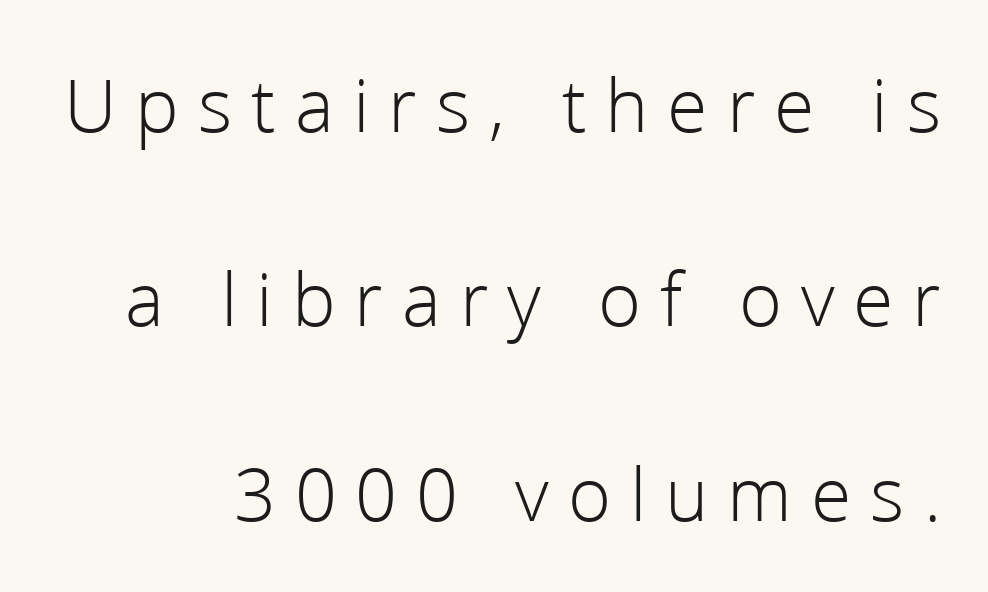
{"serif": "no", "italic": "no", "bold": "no", "weight": "light", "width": "normal", "stroke_contrast": "low", "x_height": "medium", "monospaced": "no", "underline": "no", "line_spacing": "loose", "line_spacing_ratio": 2.46, "letter_spacing": "wide", "letter_spacing_em": 0.24, "glyph_px": 79}
